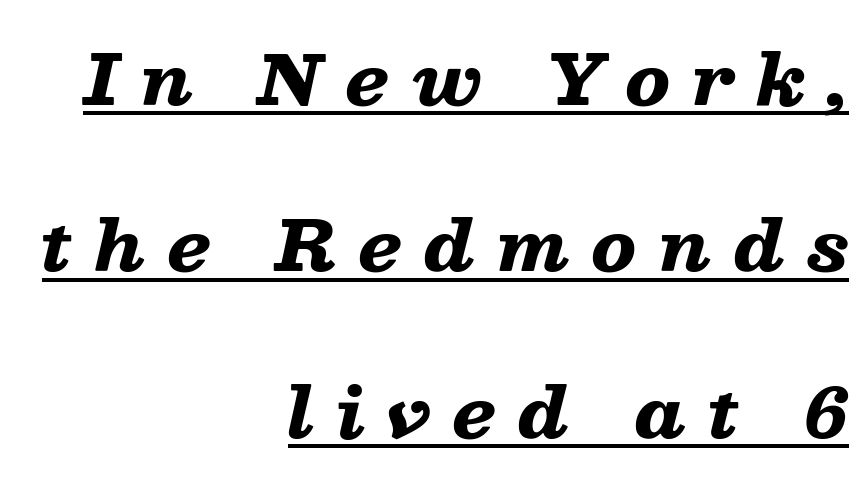
The string is rendered with underlining switched on. The face used here has a pronounced slope to its letters. Rows of type keep a wide berth in the vertical direction. The face used here is proportionally spaced, like ordinary book or web type.
